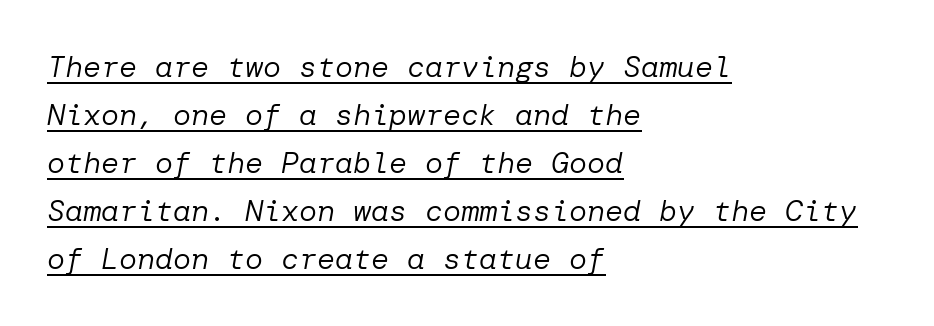
The image shows 30 px regular-weight type, italic (leaning right); set left-aligned, normal line spacing (1.6x), normal letter spacing, underlined; low stroke contrast and a medium x-height.
